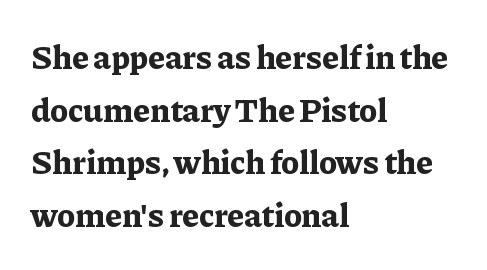
{"serif": "yes", "italic": "no", "bold": "yes", "weight": "bold", "width": "normal", "stroke_contrast": "low", "x_height": "medium", "monospaced": "no", "underline": "no", "align": "left", "line_spacing": "normal", "line_spacing_ratio": 1.55, "letter_spacing": "normal", "letter_spacing_em": 0.0, "glyph_px": 34}
